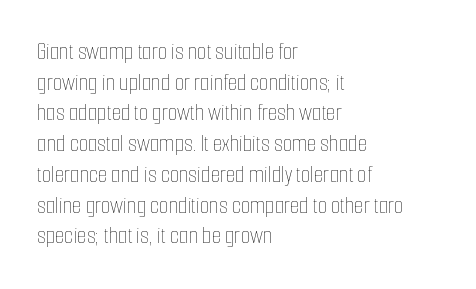
Is the type heavy? It reads as light-to-regular instead. Leftover space on each line is placed entirely after the last word. Characters follow at the spacing the type designer built in. The passage shown stacks its lines at a standard gap.
